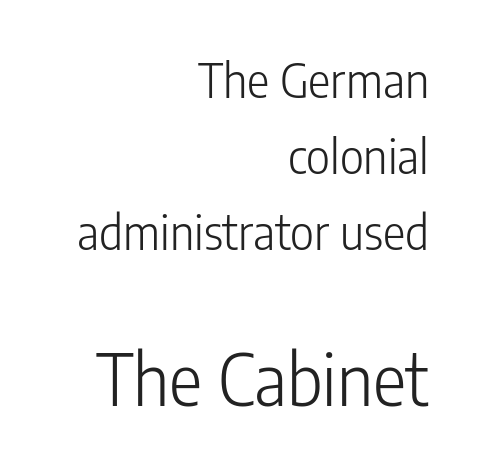
Stems and bowls with no extra thickness — not bold. Here the glyphs are tracked normally, forming tight word shapes. The face used here appears at its bigger size in the lower chunk. Letters rest on an invisible, unmarked baseline.
